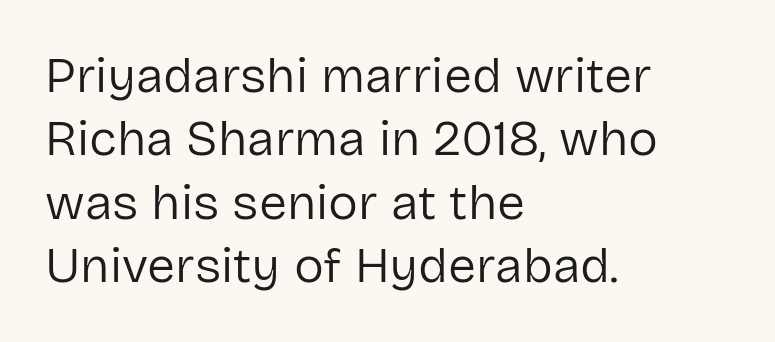
{"serif": "no", "italic": "no", "bold": "no", "weight": "regular", "width": "normal", "stroke_contrast": "low", "x_height": "medium", "monospaced": "no", "underline": "no", "align": "left", "line_spacing": "normal", "line_spacing_ratio": 1.27, "letter_spacing": "normal", "letter_spacing_em": 0.0, "glyph_px": 50}
